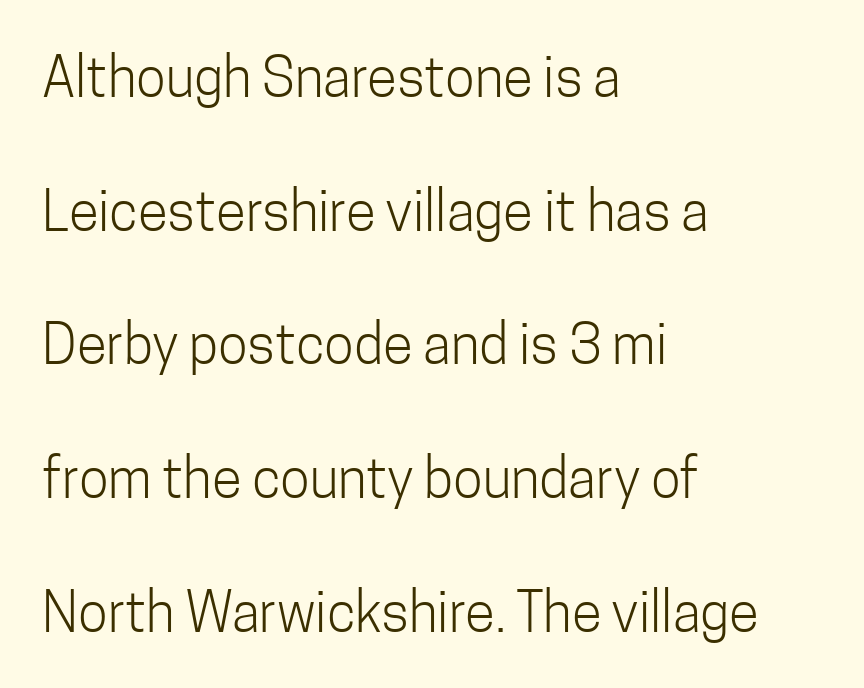
The image shows 55 px light, condensed sans-serif type, upright; set left-aligned, loose line spacing (2.43x), normal letter spacing, not underlined; low stroke contrast and a medium x-height.
